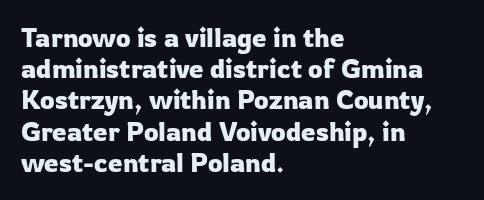
The image shows 26 px text type, upright; set left-aligned, line spacing 1.2x, normal letter spacing, not underlined.
